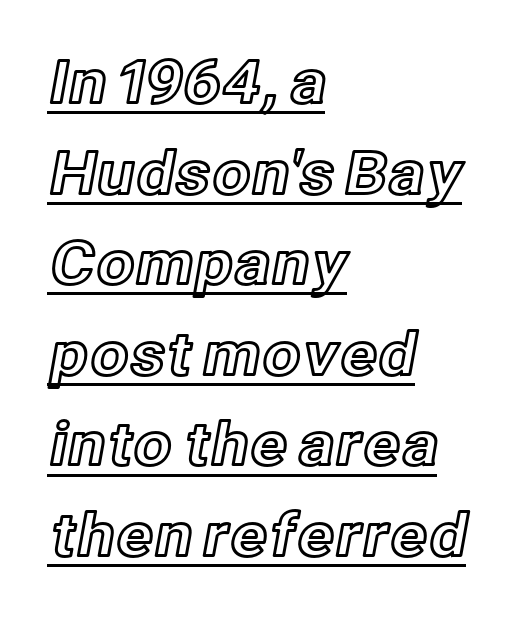
The image shows 60 px text type; set left-aligned, normal line spacing (1.51x), normal letter spacing, underlined; a medium x-height.
